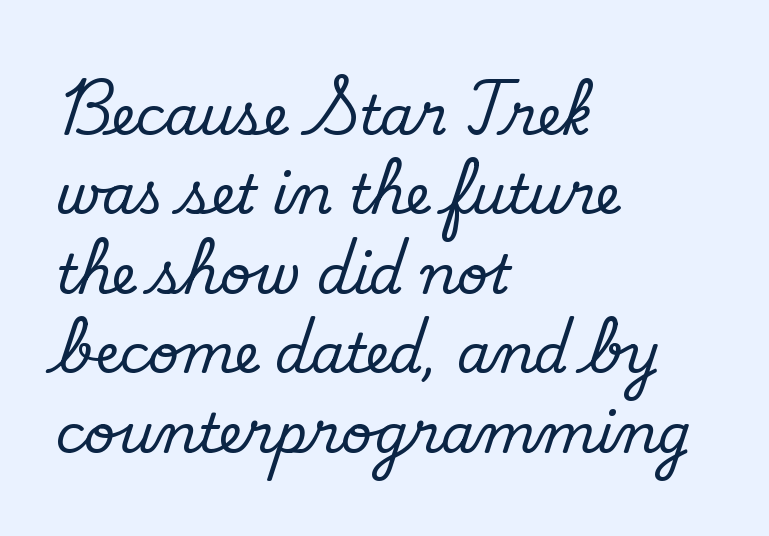
{"serif": "no", "bold": "no", "weight": "regular", "width": "normal", "stroke_contrast": "low", "x_height": "small", "monospaced": "no", "underline": "no", "align": "left", "line_spacing": "normal", "line_spacing_ratio": 1.47, "letter_spacing": "normal", "letter_spacing_em": 0.0, "glyph_px": 54}
